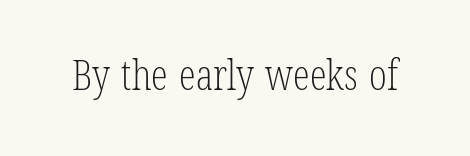
{"serif": "yes", "italic": "no", "bold": "no", "weight": "light", "width": "condensed", "stroke_contrast": "low", "x_height": "medium", "monospaced": "no", "underline": "no", "letter_spacing": "normal", "letter_spacing_em": 0.0, "glyph_px": 42}
